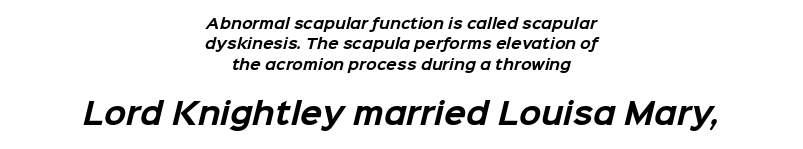
Q: Is the text bold? A: Yes.
Q: Is the typeface a serif or a sans-serif typeface? A: Sans-serif.
Q: Is the text underlined? A: No.
Q: How is the paragraph aligned? A: Centered.
Q: Is the spacing between letters normal or unusually wide? A: Normal.
Q: Is the spacing between lines tight, normal or loose? A: Normal.
Q: Which block of text is set in a larger size, the first (top) or the second (bottom)? A: The second (bottom) one.
Q: Width (condensed, normal, or wide)? A: Normal.
Q: Stroke contrast? A: Low.
Q: x-height? A: Medium.
Q: Monospaced? A: No.
